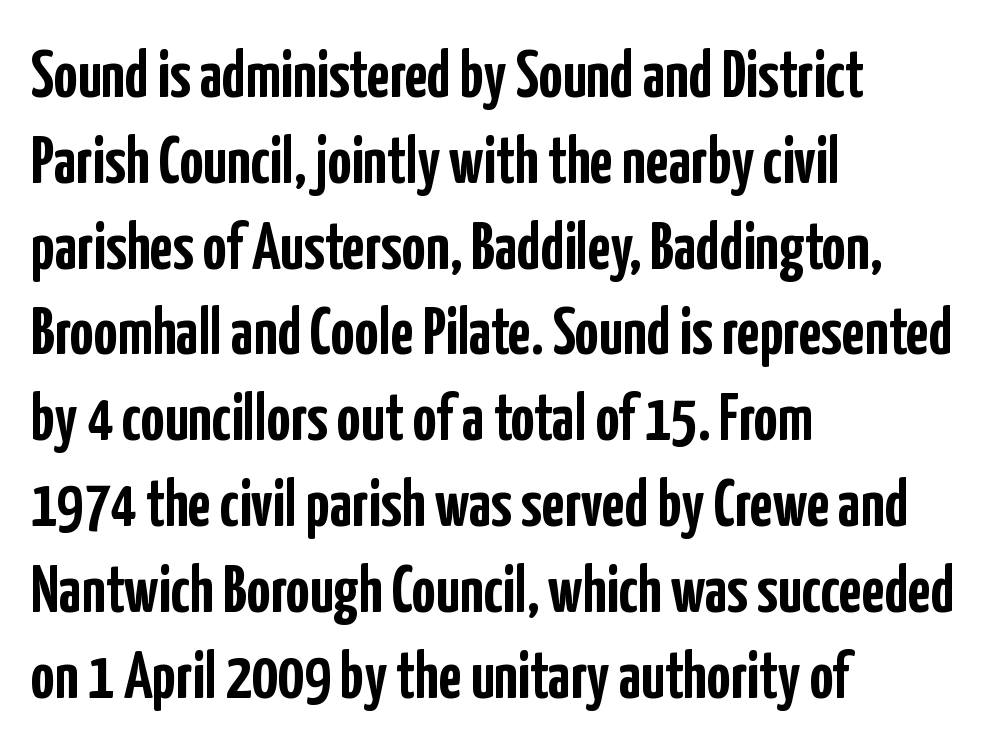
{"serif": "no", "italic": "no", "bold": "yes", "weight": "semibold", "width": "condensed", "stroke_contrast": "low", "x_height": "medium", "monospaced": "no", "underline": "no", "align": "left", "line_spacing": "normal", "line_spacing_ratio": 1.3, "letter_spacing": "normal", "letter_spacing_em": 0.0, "glyph_px": 66}
